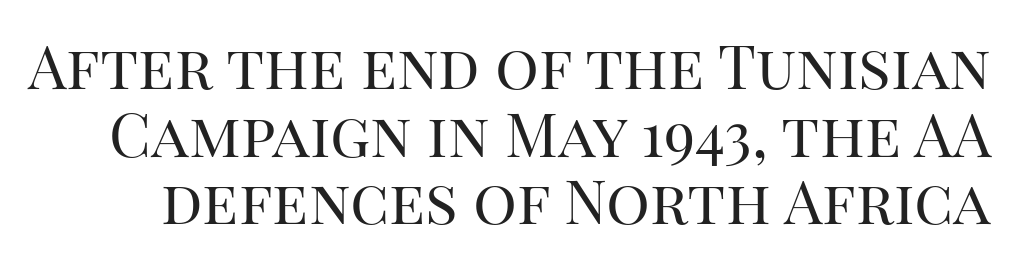
Q: Is the text bold? A: No.
Q: Is the text italic (slanted)? A: No, it is upright.
Q: Is the typeface a serif or a sans-serif typeface? A: Serif.
Q: Is the text underlined? A: No.
Q: Is the spacing between letters normal or unusually wide? A: Normal.
Q: Is the spacing between lines tight, normal or loose? A: Tight.
Q: Width (condensed, normal, or wide)? A: Normal.
Q: Stroke contrast? A: High.
Q: x-height? A: Large.
Q: Monospaced? A: No.
